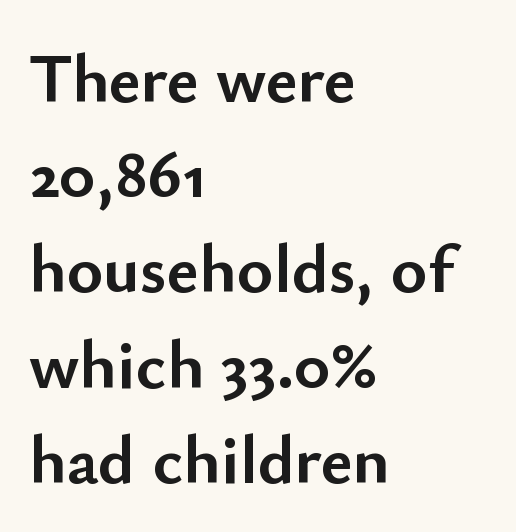
Q: Is the text bold? A: Yes.
Q: Is the text italic (slanted)? A: No, it is upright.
Q: Is the typeface a serif or a sans-serif typeface? A: Sans-serif.
Q: Is the text underlined? A: No.
Q: How is the paragraph aligned? A: Left-aligned.
Q: Is the spacing between letters normal or unusually wide? A: Normal.
Q: Is the spacing between lines tight, normal or loose? A: Normal.
Q: Width (condensed, normal, or wide)? A: Normal.
Q: Stroke contrast? A: Low.
Q: x-height? A: Small.
Q: Monospaced? A: No.
